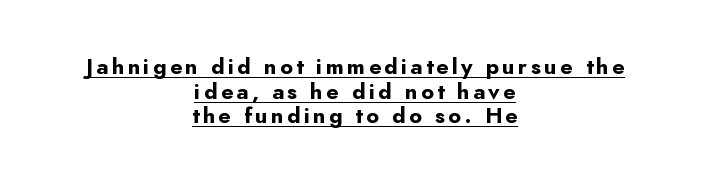
The image shows 22 px bold type, upright; set centered, tight line spacing (1.12x), underlined.
